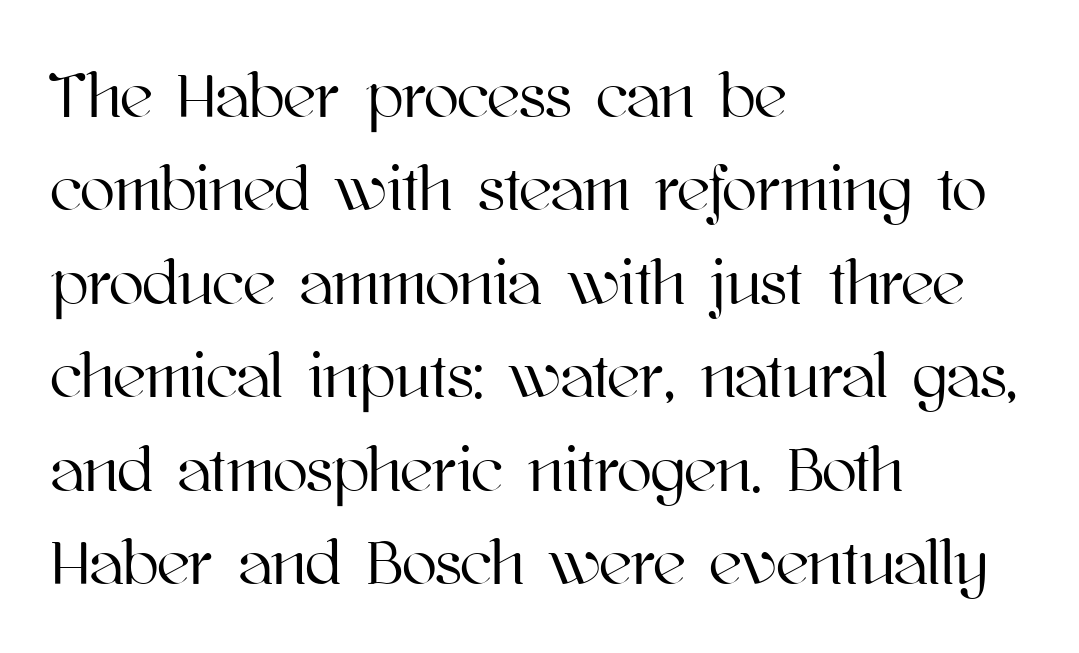
Q: Is the text italic (slanted)? A: No, it is upright.
Q: Is the text underlined? A: No.
Q: How is the paragraph aligned? A: Left-aligned.
Q: Is the spacing between letters normal or unusually wide? A: Normal.
Q: Is the spacing between lines tight, normal or loose? A: Normal.
Q: Width (condensed, normal, or wide)? A: Normal.
Q: Stroke contrast? A: High.
Q: x-height? A: Medium.
Q: Monospaced? A: No.
